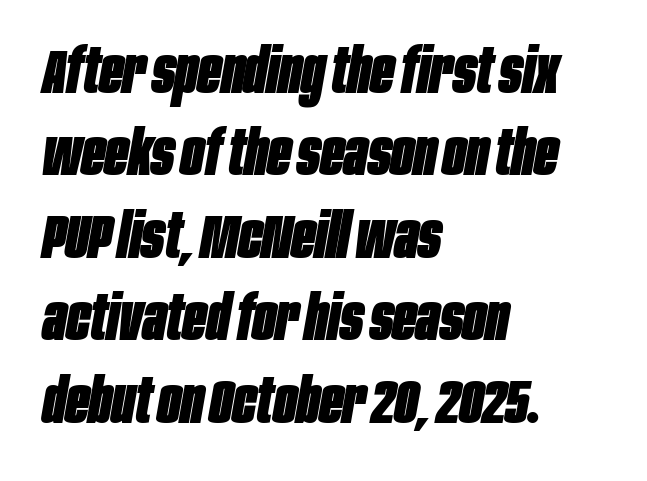
{"italic": "yes", "lean": "right", "slant_degrees": 10, "bold": "yes", "weight": "heavy", "width": "condensed", "stroke_contrast": "low", "x_height": "large", "monospaced": "no", "underline": "no", "align": "left", "line_spacing": "normal", "line_spacing_ratio": 1.33, "letter_spacing": "normal", "letter_spacing_em": 0.0, "glyph_px": 62}
